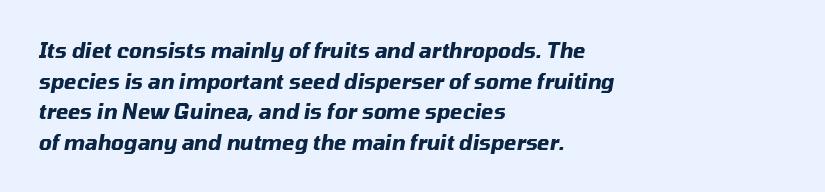
{"italic": "yes", "lean": "right", "slant_degrees": 10, "bold": "yes", "underline": "no", "align": "left", "line_spacing": "normal", "line_spacing_ratio": 1.53, "letter_spacing": "normal", "letter_spacing_em": 0.0, "glyph_px": 20}
